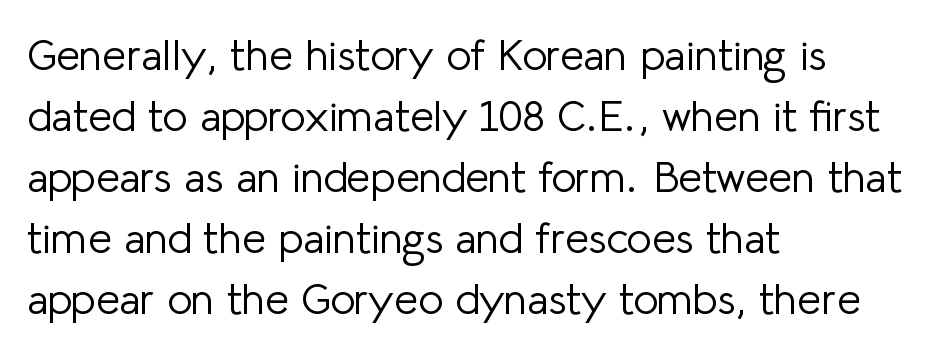
Q: Is the text bold? A: No.
Q: Is the text italic (slanted)? A: No, it is upright.
Q: Is the typeface a serif or a sans-serif typeface? A: Sans-serif.
Q: Is the text underlined? A: No.
Q: How is the paragraph aligned? A: Left-aligned.
Q: Is the spacing between letters normal or unusually wide? A: Normal.
Q: Is the spacing between lines tight, normal or loose? A: Normal.
Q: Width (condensed, normal, or wide)? A: Normal.
Q: Stroke contrast? A: Low.
Q: x-height? A: Medium.
Q: Monospaced? A: No.
